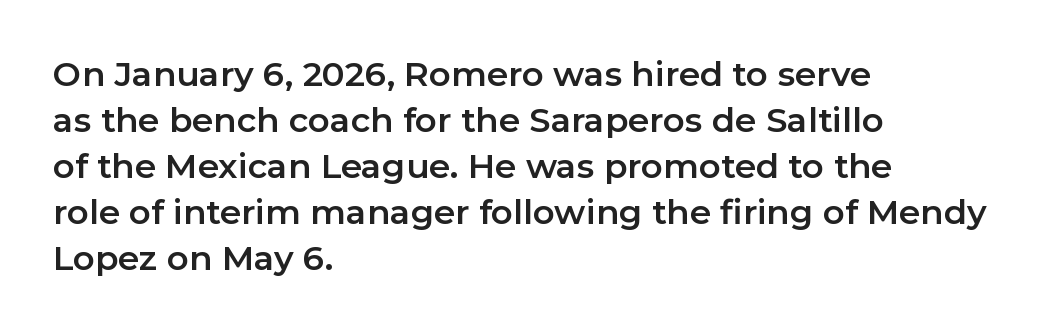
{"serif": "no", "italic": "no", "width": "normal", "stroke_contrast": "low", "x_height": "medium", "monospaced": "no", "underline": "no", "align": "left", "line_spacing": "normal", "line_spacing_ratio": 1.35, "letter_spacing": "normal", "letter_spacing_em": 0.0, "glyph_px": 34}
